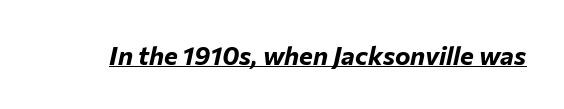
You can see a thin bar hugging the bottom of the glyphs. Students, note that the glyphs here touch the page at normal intervals. I'd describe the lettering as bold — thick and assertive. This sample uses an oblique cut, with every glyph tilted off the vertical.
